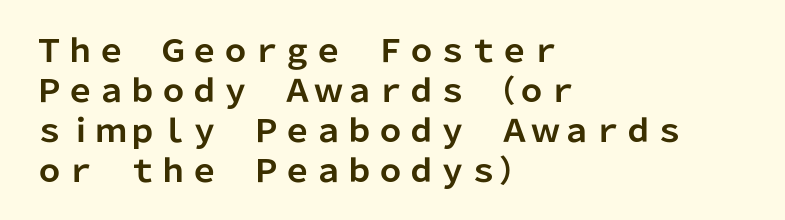
{"serif": "no", "italic": "no", "bold": "yes", "weight": "bold", "width": "normal", "stroke_contrast": "low", "x_height": "medium", "monospaced": "no", "underline": "no", "align": "left", "line_spacing": "normal", "line_spacing_ratio": 1.29, "letter_spacing": "normal", "letter_spacing_em": 0.0, "glyph_px": 31}
